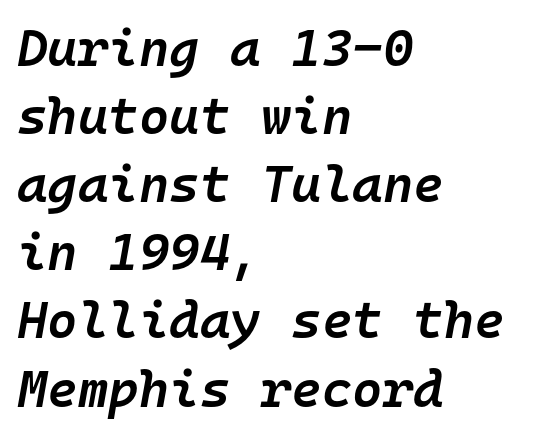
{"italic": "yes", "lean": "right", "slant_degrees": 10, "bold": "semi", "weight": "semibold", "width": "normal", "stroke_contrast": "low", "x_height": "medium", "monospaced": "yes", "underline": "no", "align": "left", "line_spacing": "normal", "line_spacing_ratio": 1.31, "letter_spacing": "normal", "letter_spacing_em": 0.0, "glyph_px": 52}
